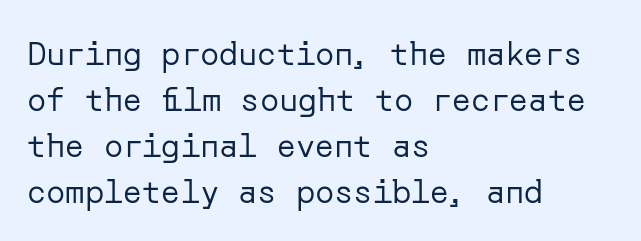
{"serif": "no", "italic": "no", "bold": "no", "weight": "regular", "width": "normal", "stroke_contrast": "low", "x_height": "medium", "underline": "no", "align": "left", "line_spacing": "normal", "line_spacing_ratio": 1.44, "letter_spacing": "normal", "letter_spacing_em": 0.0, "glyph_px": 32}
